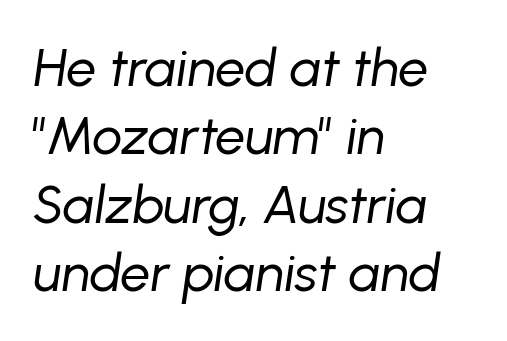
Q: Is the text bold? A: No.
Q: Is the text italic (slanted)? A: Yes, it leans right by about 8 degrees.
Q: Is the text underlined? A: No.
Q: How is the paragraph aligned? A: Left-aligned.
Q: Is the spacing between letters normal or unusually wide? A: Normal.
Q: Is the spacing between lines tight, normal or loose? A: Normal.
Q: Width (condensed, normal, or wide)? A: Normal.
Q: Stroke contrast? A: Low.
Q: x-height? A: Medium.
Q: Monospaced? A: No.
